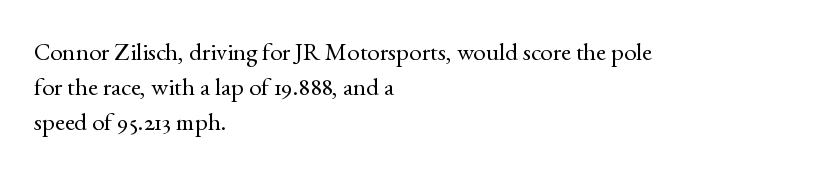
Nobody drew a line under any word here. The passage is arranged the way most books set body copy — flush left. Is the stroke heavy? The answer is a plain regular-or-lighter. Nobody touched the tracking dial on this one. A roman cut, with each character standing at attention. The space between consecutive lines is moderate.
